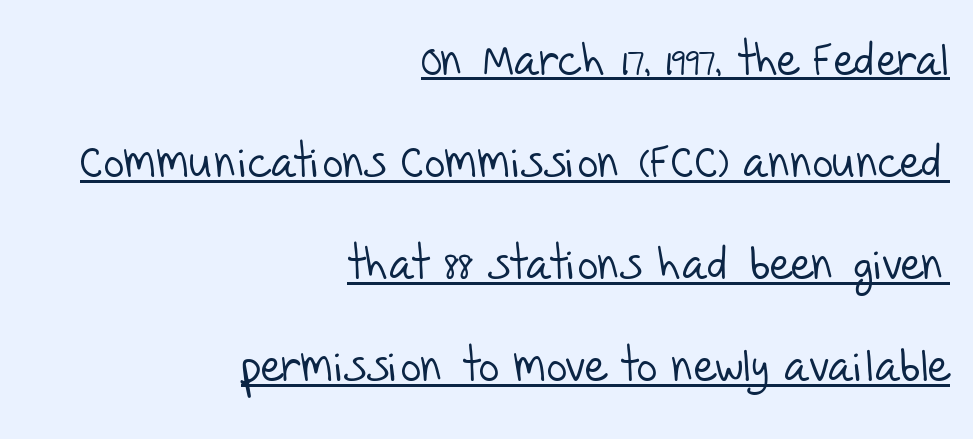
The weight would be labelled regular, book, light, or lighter still. This rendering features underlined lettering. Looks like regular typesetting: each glyph gets only the width it needs. The designer went with a sans here, leaving each stem footless.
